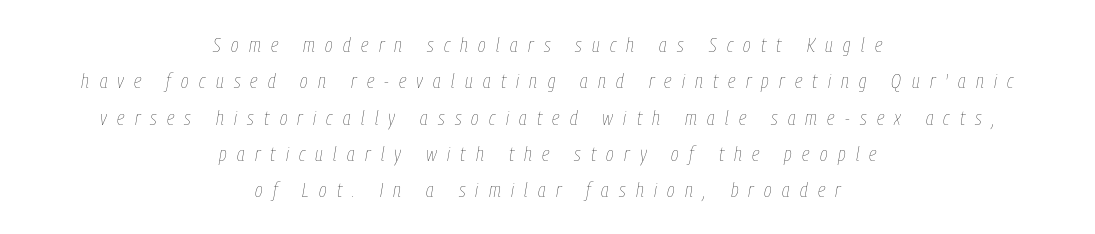
The image shows 21 px text type, italic (leaning right); set centered, line spacing 1.73x, unusually wide letter spacing (+0.49 em), not underlined.
